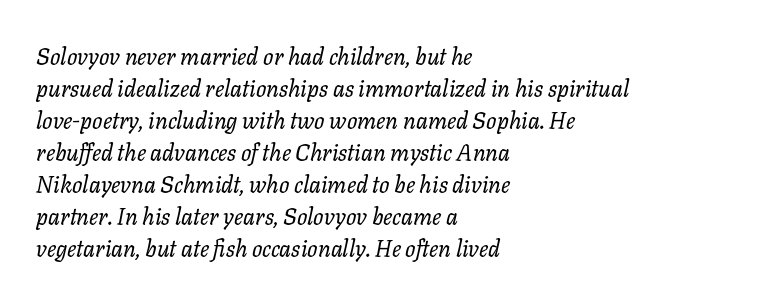
{"italic": "yes", "lean": "right", "slant_degrees": 11, "bold": "no", "underline": "no", "align": "left", "line_spacing": "normal", "line_spacing_ratio": 1.39, "letter_spacing": "normal", "letter_spacing_em": 0.0, "glyph_px": 23}
